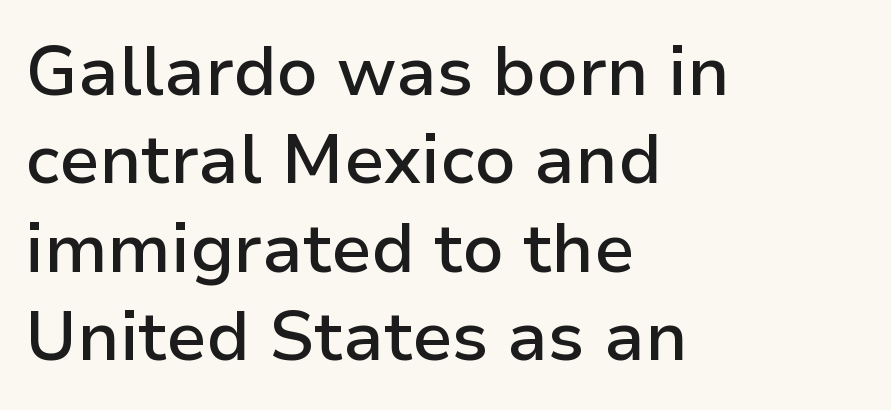
{"serif": "no", "italic": "no", "bold": "semi", "weight": "semibold", "width": "normal", "stroke_contrast": "low", "x_height": "medium", "monospaced": "no", "underline": "no", "align": "left", "line_spacing": "normal", "line_spacing_ratio": 1.28, "letter_spacing": "normal", "letter_spacing_em": 0.0, "glyph_px": 69}
